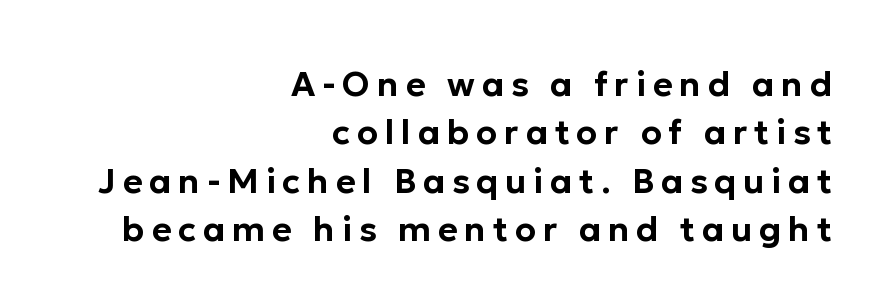
Q: Is the text italic (slanted)? A: No, it is upright.
Q: Is the typeface a serif or a sans-serif typeface? A: Sans-serif.
Q: Is the text underlined? A: No.
Q: How is the paragraph aligned? A: Right-aligned.
Q: Is the spacing between letters normal or unusually wide? A: Unusually wide.
Q: Is the spacing between lines tight, normal or loose? A: Normal.
Q: Width (condensed, normal, or wide)? A: Normal.
Q: Stroke contrast? A: Low.
Q: x-height? A: Medium.
Q: Monospaced? A: No.
